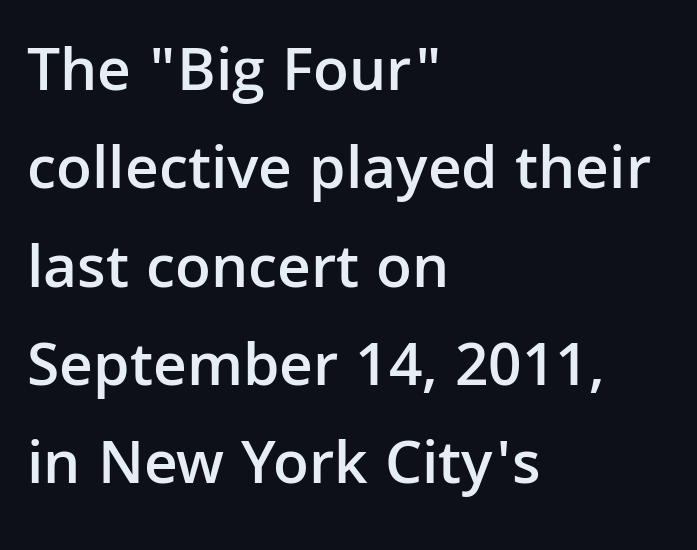
Plain, unruled lines of type. Check where the strokes stop: nothing finishes them off — pure sans. Italic? Not at all — the glyphs are vertical. Heft: intermediate — a semibold. These lines are rendered in a variable-pitch font. The rendering uses a moderate line-height, typical for paragraphs.
